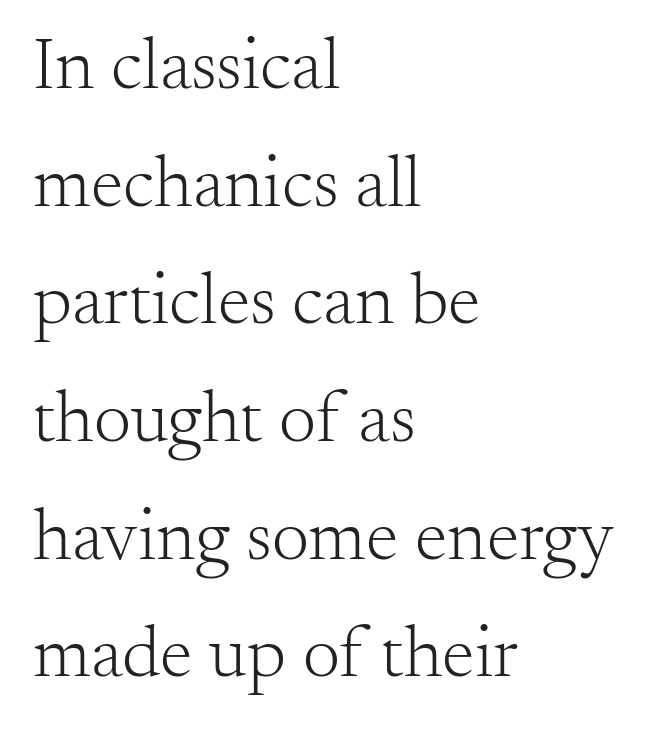
{"serif": "yes", "italic": "no", "bold": "no", "weight": "light", "width": "normal", "stroke_contrast": "medium", "x_height": "small", "monospaced": "no", "underline": "no", "align": "left", "line_spacing": "normal", "line_spacing_ratio": 1.59, "letter_spacing": "normal", "letter_spacing_em": 0.0, "glyph_px": 74}
